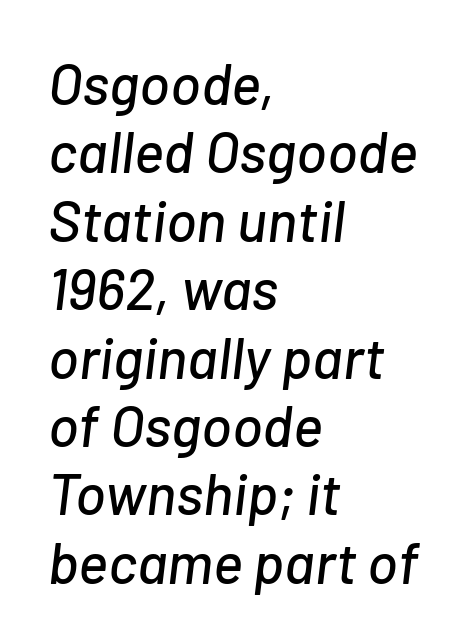
The image shows 57 px text type, italic (leaning right); set left-aligned, line spacing 1.2x, normal letter spacing, not underlined; low stroke contrast and a medium x-height.
